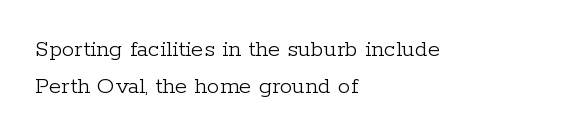
{"italic": "no", "bold": "no", "underline": "no", "align": "left", "line_spacing": "normal", "line_spacing_ratio": 1.47, "letter_spacing": "normal", "letter_spacing_em": 0.0, "glyph_px": 25}
